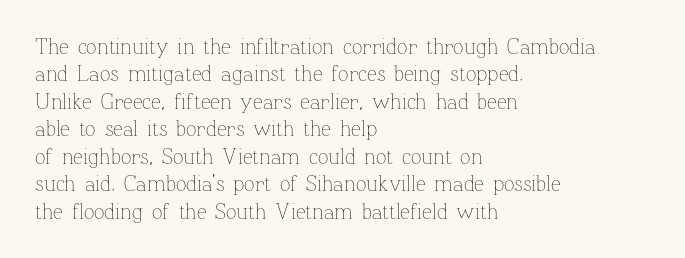
The image shows 22 px text type, upright; set left-aligned, normal line spacing (1.25x), normal letter spacing, not underlined.
